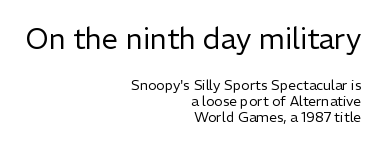
{"serif": "no", "italic": "no", "bold": "no", "weight": "regular", "width": "normal", "stroke_contrast": "low", "x_height": "medium", "monospaced": "no", "underline": "no", "align": "right", "line_spacing": "tight", "line_spacing_ratio": 1.13, "letter_spacing": "normal", "letter_spacing_em": 0.0, "larger_block": "first", "size_ratio": 2.07, "glyph_px": 29}
